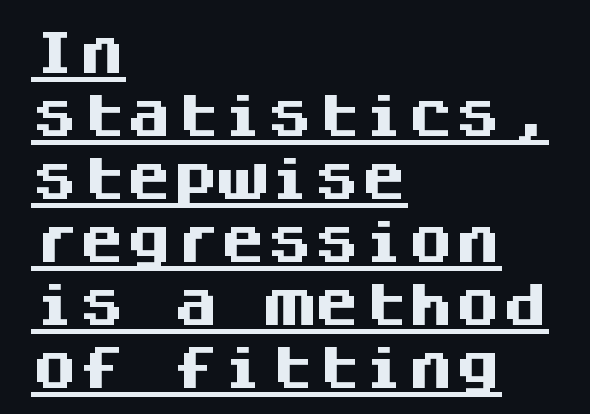
The image shows 47 px heavy sans-serif type, upright, monospaced; set left-aligned, normal line spacing (1.34x), normal letter spacing, underlined; medium stroke contrast and a large x-height.
